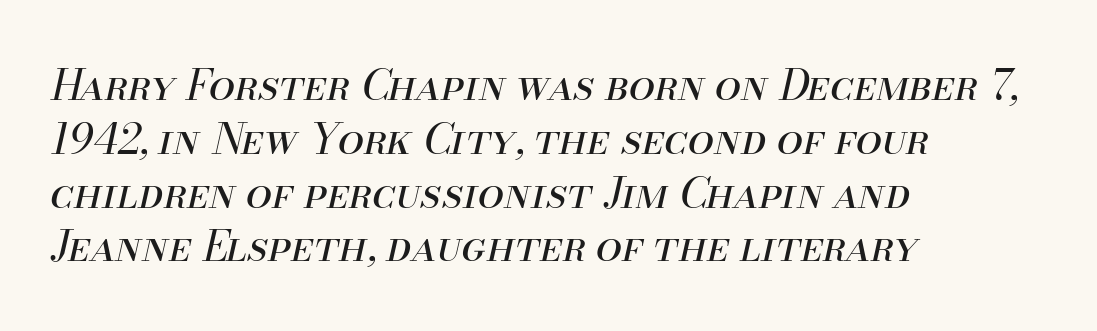
Just letters on the line, the space beneath them empty. Line starts are locked; line ends wander. The face used here has a pronounced slope to its letters. Standard letterfit; no display-style spreading of the glyphs. Interline gaps are of average width in this sample. Stem width sits at or under what a default text font uses.
